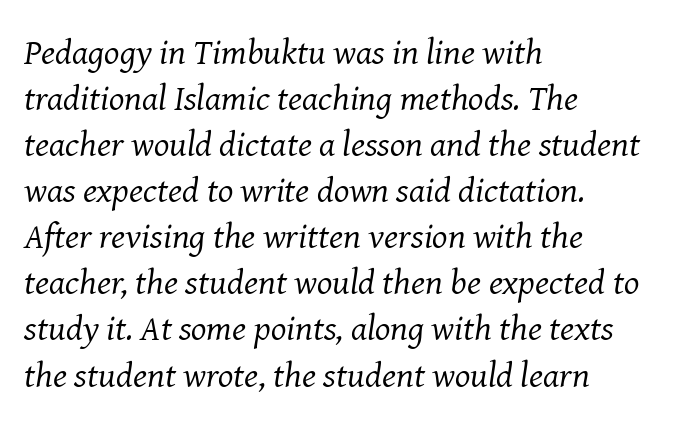
The image shows 36 px regular-weight serif type, italic (leaning right); set left-aligned, normal line spacing (1.28x), normal letter spacing, not underlined; medium stroke contrast and a medium x-height.
